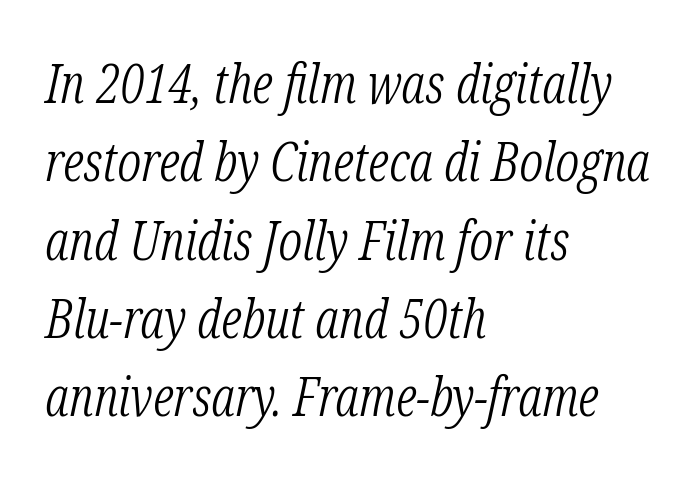
Q: Is the text bold? A: No.
Q: Is the text italic (slanted)? A: Yes, it leans right by about 12 degrees.
Q: Is the typeface a serif or a sans-serif typeface? A: Serif.
Q: Is the text underlined? A: No.
Q: How is the paragraph aligned? A: Left-aligned.
Q: Is the spacing between letters normal or unusually wide? A: Normal.
Q: Is the spacing between lines tight, normal or loose? A: Normal.
Q: Width (condensed, normal, or wide)? A: Condensed.
Q: Stroke contrast? A: Low.
Q: x-height? A: Medium.
Q: Monospaced? A: No.
